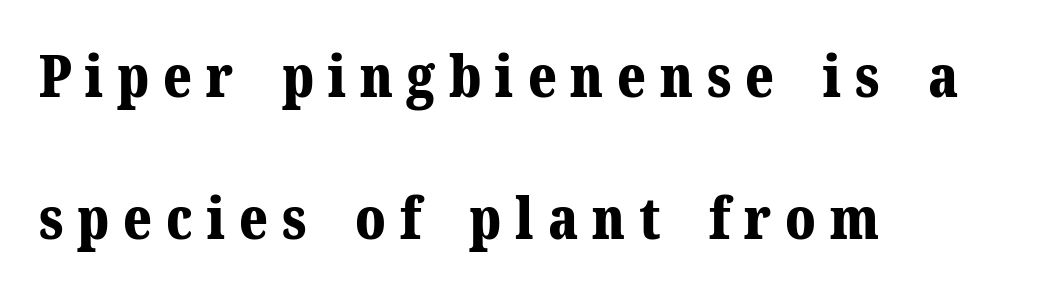
Is this a fixed-width face? No — the glyphs have proportional, varying widths. Just letters on the line, the space beneath them empty. Every stem runs plumb, perpendicular to the baseline. Each glyph is drawn with heavy, bold strokes. Compared with a centered layout, this one pins lines to the left instead. The rendering shows small feet on the letterforms — a serif design.
